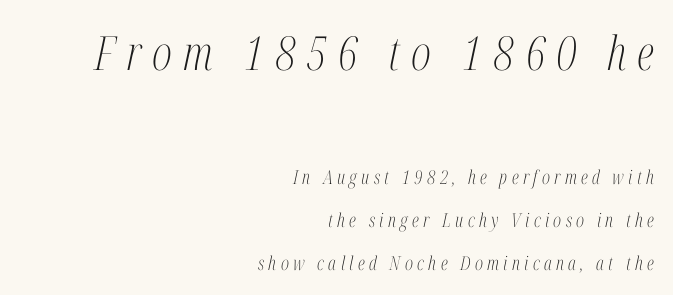
The image shows 47 px light, condensed serif type, italic (leaning right); set right-aligned, loose line spacing (2.26x), unusually wide letter spacing (+0.23 em), not underlined; the first (top) block is 2.47x larger; medium stroke contrast and a medium x-height.
